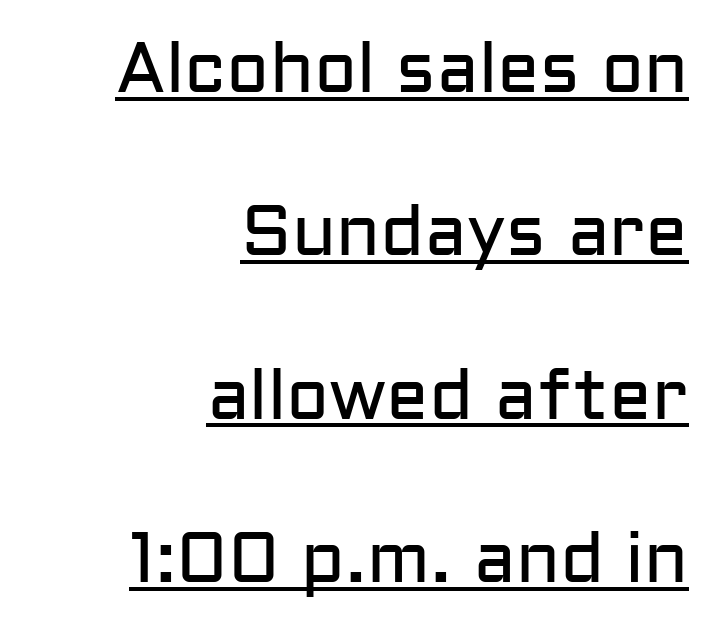
Q: Is the text bold? A: No.
Q: Is the text italic (slanted)? A: No, it is upright.
Q: Is the typeface a serif or a sans-serif typeface? A: Sans-serif.
Q: Is the text underlined? A: Yes.
Q: How is the paragraph aligned? A: Right-aligned.
Q: Is the spacing between letters normal or unusually wide? A: Normal.
Q: Is the spacing between lines tight, normal or loose? A: Loose.
Q: Width (condensed, normal, or wide)? A: Normal.
Q: Stroke contrast? A: Low.
Q: x-height? A: Medium.
Q: Monospaced? A: No.
